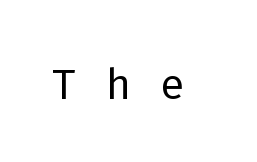
The baseline area is clear. Posture: straight, roman, zero tilt. Type style note: lacks serifs. Is the letter spacing exaggerated? Yes — the characters are pushed far apart. Do the characters align in a grid? Yes, the font is monospaced.
